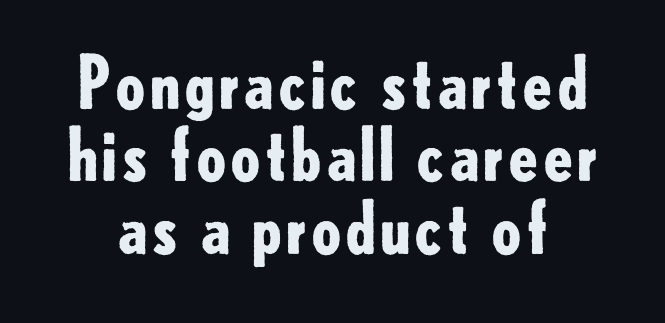
The image shows 71 px bold sans-serif type, upright; set tight line spacing (1.02x), normal letter spacing, not underlined; low stroke contrast and a small x-height.
